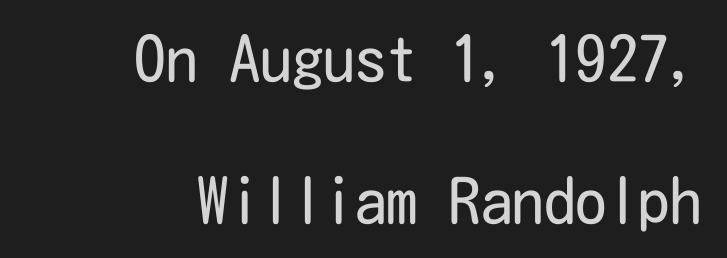
{"serif": "no", "italic": "no", "bold": "no", "weight": "regular", "width": "condensed", "stroke_contrast": "low", "x_height": "medium", "underline": "no", "align": "right", "line_spacing": "loose", "line_spacing_ratio": 2.25, "letter_spacing": "normal", "letter_spacing_em": 0.0, "glyph_px": 63}
